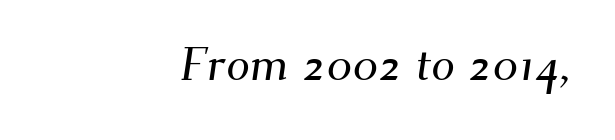
The image shows 47 px serif type; set right-aligned, normal letter spacing, not underlined; medium stroke contrast and a small x-height.
